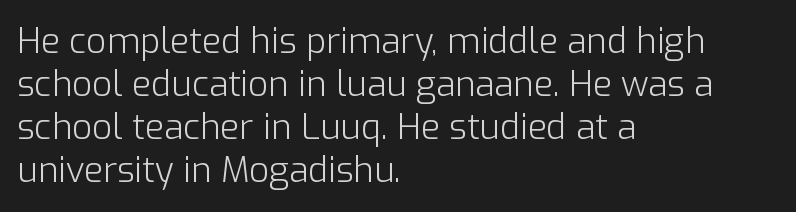
Q: Is the text bold? A: No.
Q: Is the text italic (slanted)? A: No, it is upright.
Q: Is the typeface a serif or a sans-serif typeface? A: Sans-serif.
Q: Is the text underlined? A: No.
Q: How is the paragraph aligned? A: Left-aligned.
Q: Is the spacing between letters normal or unusually wide? A: Normal.
Q: Width (condensed, normal, or wide)? A: Normal.
Q: Stroke contrast? A: Low.
Q: x-height? A: Medium.
Q: Monospaced? A: No.
